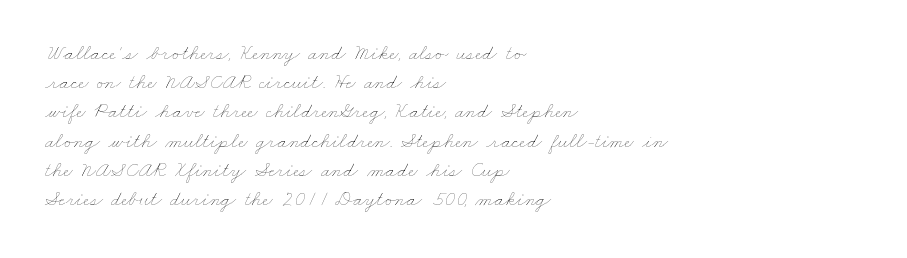
Students, note that the glyphs here touch the page at normal intervals. Horizontal bands of white between lines are of average thickness. Unbolded letterforms with no extra heft. The area under the type is left untouched. Typeset ragged right — the left edge is the straight one.
